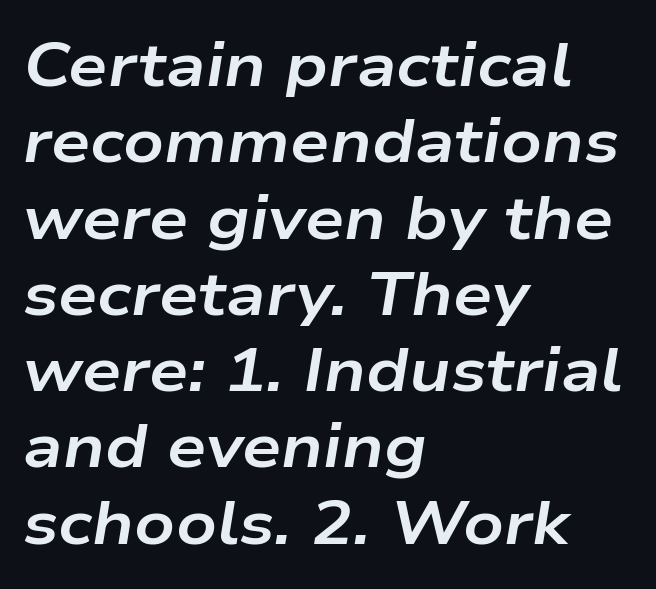
{"italic": "yes", "lean": "right", "slant_degrees": 9, "bold": "yes", "weight": "bold", "width": "wide", "stroke_contrast": "low", "x_height": "medium", "monospaced": "no", "underline": "no", "align": "left", "line_spacing_ratio": 1.23, "letter_spacing": "normal", "letter_spacing_em": 0.0, "glyph_px": 62}
